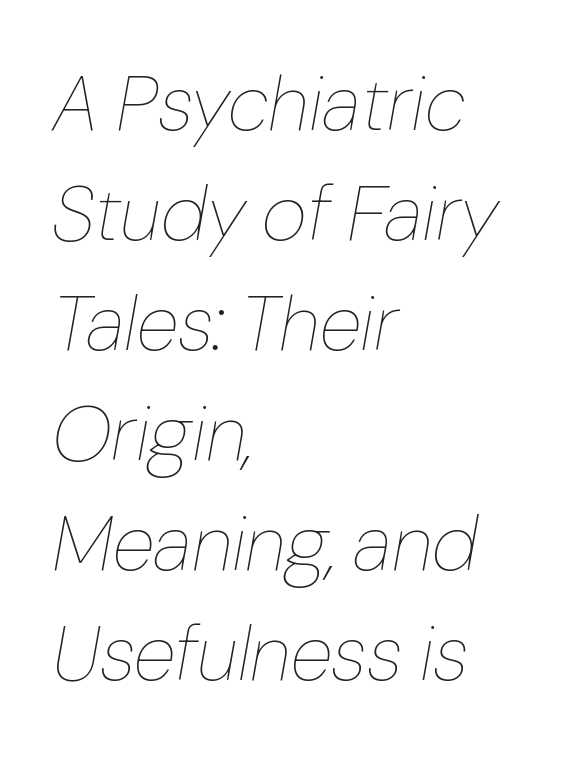
Q: Is the text bold? A: No.
Q: Is the text italic (slanted)? A: Yes, it leans right by about 10 degrees.
Q: Is the text underlined? A: No.
Q: How is the paragraph aligned? A: Left-aligned.
Q: Is the spacing between letters normal or unusually wide? A: Normal.
Q: Is the spacing between lines tight, normal or loose? A: Normal.
Q: Width (condensed, normal, or wide)? A: Normal.
Q: Stroke contrast? A: Low.
Q: x-height? A: Medium.
Q: Monospaced? A: No.
